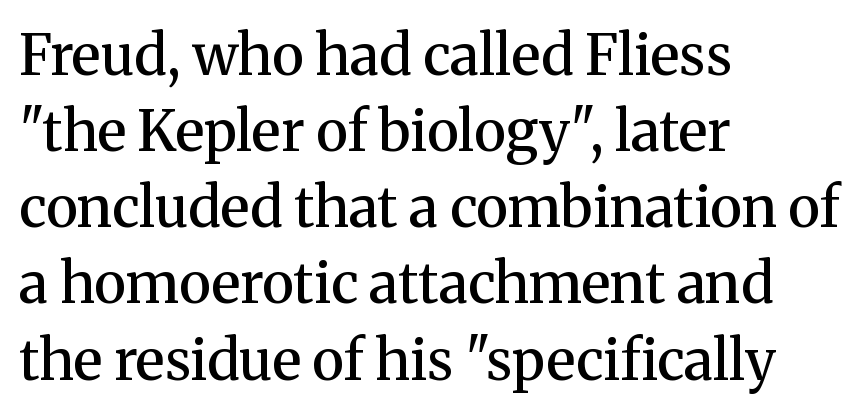
Q: Is the text bold? A: Semi-bold.
Q: Is the text italic (slanted)? A: No, it is upright.
Q: Is the typeface a serif or a sans-serif typeface? A: Serif.
Q: Is the text underlined? A: No.
Q: How is the paragraph aligned? A: Left-aligned.
Q: Is the spacing between letters normal or unusually wide? A: Normal.
Q: Is the spacing between lines tight, normal or loose? A: Normal.
Q: Width (condensed, normal, or wide)? A: Normal.
Q: Stroke contrast? A: Medium.
Q: x-height? A: Medium.
Q: Monospaced? A: No.
